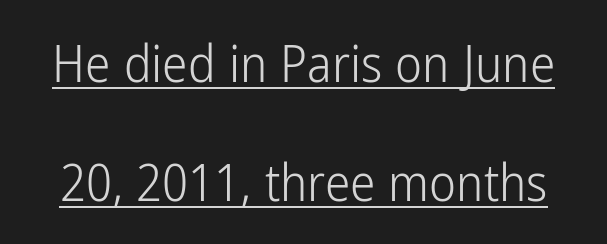
{"serif": "no", "italic": "no", "bold": "no", "weight": "light", "width": "condensed", "stroke_contrast": "low", "x_height": "medium", "monospaced": "no", "underline": "yes", "line_spacing": "loose", "line_spacing_ratio": 2.34, "letter_spacing": "normal", "letter_spacing_em": 0.0, "glyph_px": 51}
